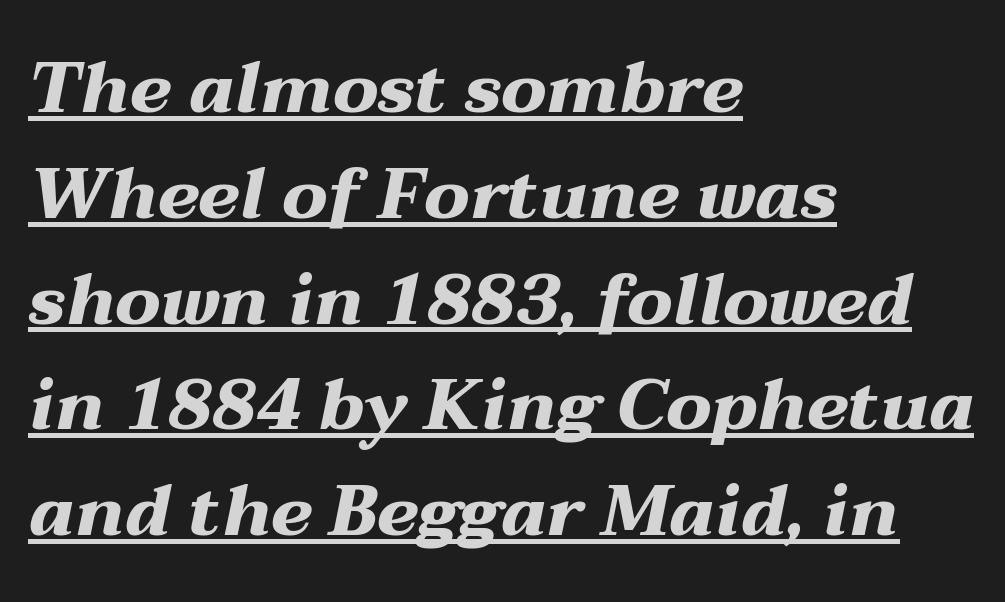
Has an underline been added? It has. Is the block centered? No — it sits flush against the left margin. Interline gaps are of average width in this sample. The sample has been set heavy, in full bold.
